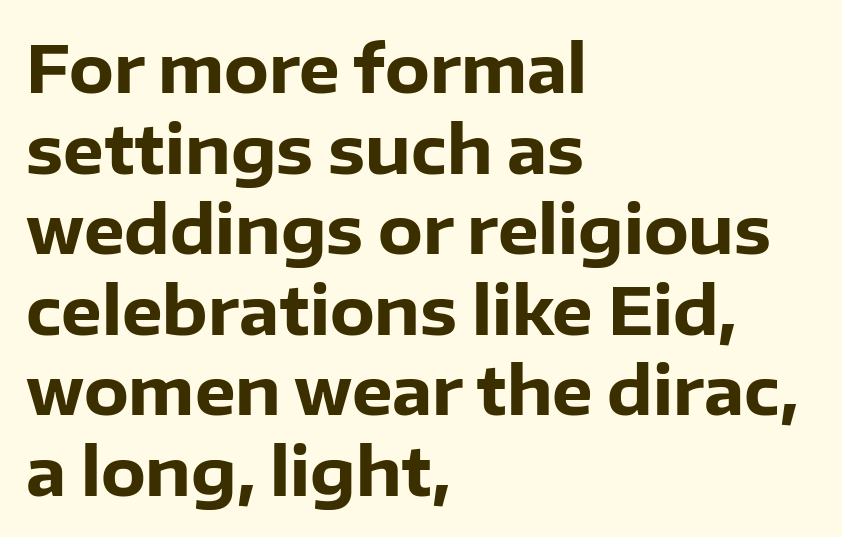
Any mark beneath the type? The region is blank. The type is set solid horizontally, with unmodified tracking. The rendering uses a bold face; every stroke is thick and dark. This sample is left-justified, so line endings fall wherever the words run out. Ordinary non-slanted type is in use. The rendering shows plain stroke endings on the letterforms — a sans-serif design.
